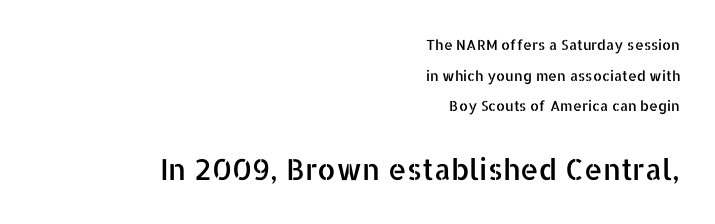
Honestly, there is no underline to notice here at all. A typesetter would mark this as roman, not italic. The face used here is rendered with its standard letterfit. Spacing verdict: proportional, widths tailored to each character. This sample uses a sans-serif face.
